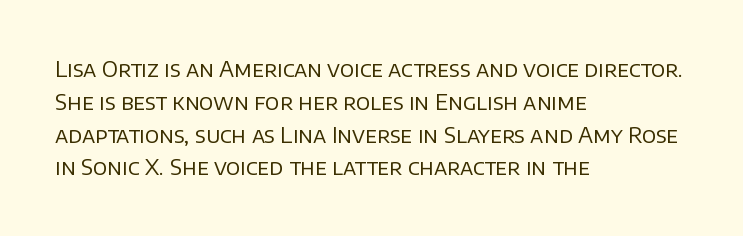
Q: Is the text bold? A: No.
Q: Is the text italic (slanted)? A: No, it is upright.
Q: Is the text underlined? A: No.
Q: How is the paragraph aligned? A: Left-aligned.
Q: Is the spacing between letters normal or unusually wide? A: Normal.
Q: Is the spacing between lines tight, normal or loose? A: Normal.
